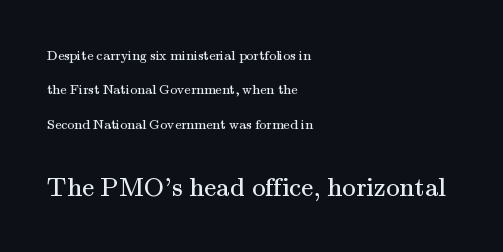
The image shows 27 px text type, upright; set left-aligned, loose line spacing (2.45x), normal letter spacing, not underlined; the second (bottom) block is 1.93x larger.
